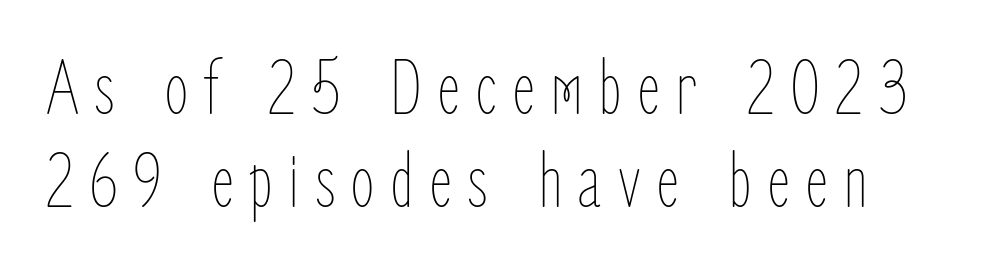
The image shows 80 px thin, condensed type, upright; set line spacing 1.16x, not underlined; low stroke contrast and a medium x-height.
